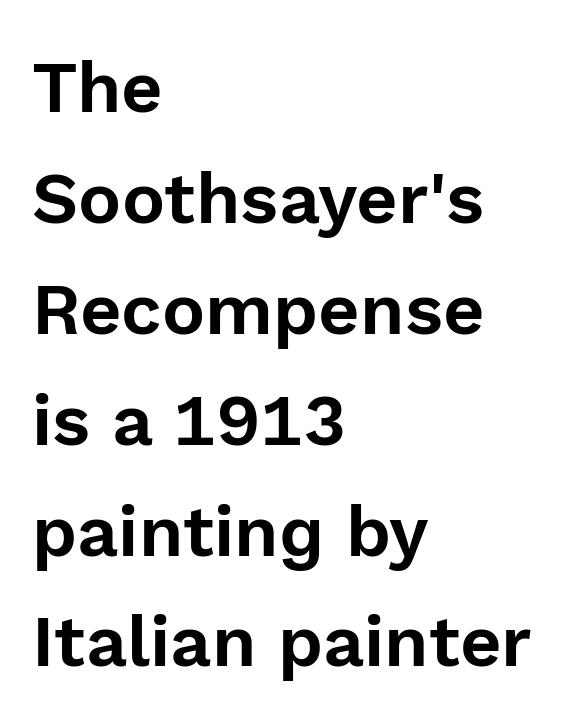
{"serif": "no", "italic": "no", "width": "normal", "x_height": "medium", "monospaced": "no", "underline": "no", "align": "left", "line_spacing": "normal", "line_spacing_ratio": 1.54, "letter_spacing": "normal", "letter_spacing_em": 0.0, "glyph_px": 72}
